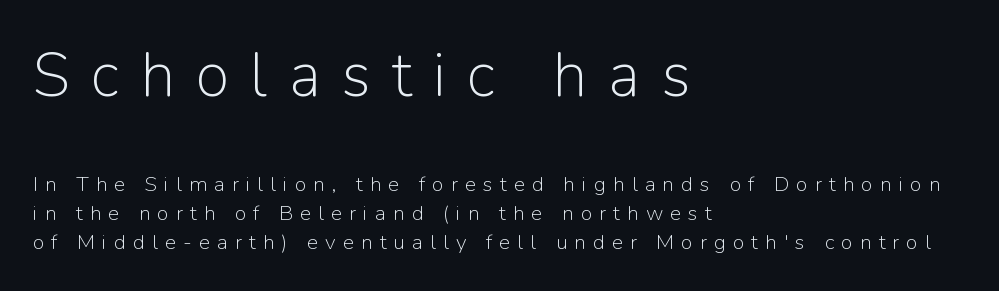
{"serif": "no", "italic": "no", "bold": "no", "weight": "light", "width": "normal", "stroke_contrast": "low", "x_height": "medium", "monospaced": "no", "underline": "no", "align": "left", "line_spacing": "normal", "line_spacing_ratio": 1.39, "letter_spacing": "wide", "letter_spacing_em": 0.34, "larger_block": "first", "size_ratio": 2.95, "glyph_px": 62}
